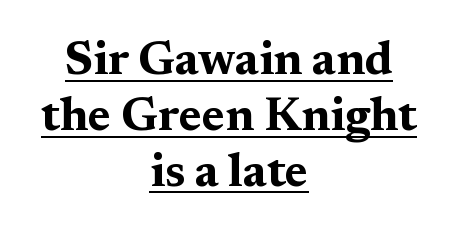
{"serif": "yes", "italic": "no", "bold": "yes", "weight": "bold", "width": "wide", "stroke_contrast": "medium", "x_height": "medium", "monospaced": "no", "underline": "yes", "align": "center", "line_spacing_ratio": 1.19, "letter_spacing": "normal", "letter_spacing_em": 0.0, "glyph_px": 47}
